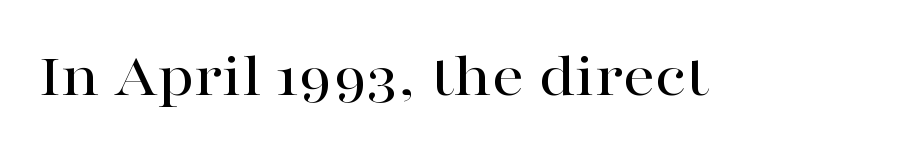
The image shows 63 px wide serif type, upright; set normal letter spacing, not underlined; high stroke contrast and a medium x-height.
